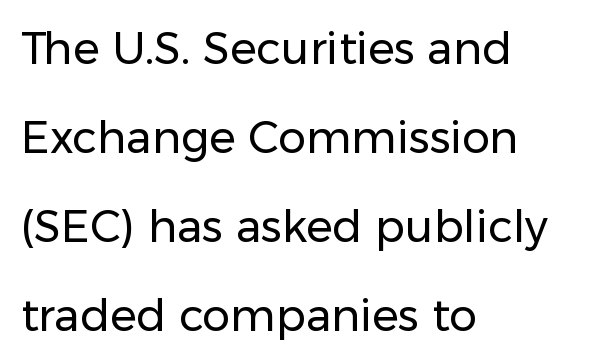
{"serif": "no", "italic": "no", "bold": "no", "weight": "regular", "width": "normal", "stroke_contrast": "low", "x_height": "medium", "monospaced": "no", "underline": "no", "align": "left", "line_spacing": "loose", "line_spacing_ratio": 2.02, "letter_spacing": "normal", "letter_spacing_em": 0.0, "glyph_px": 44}
